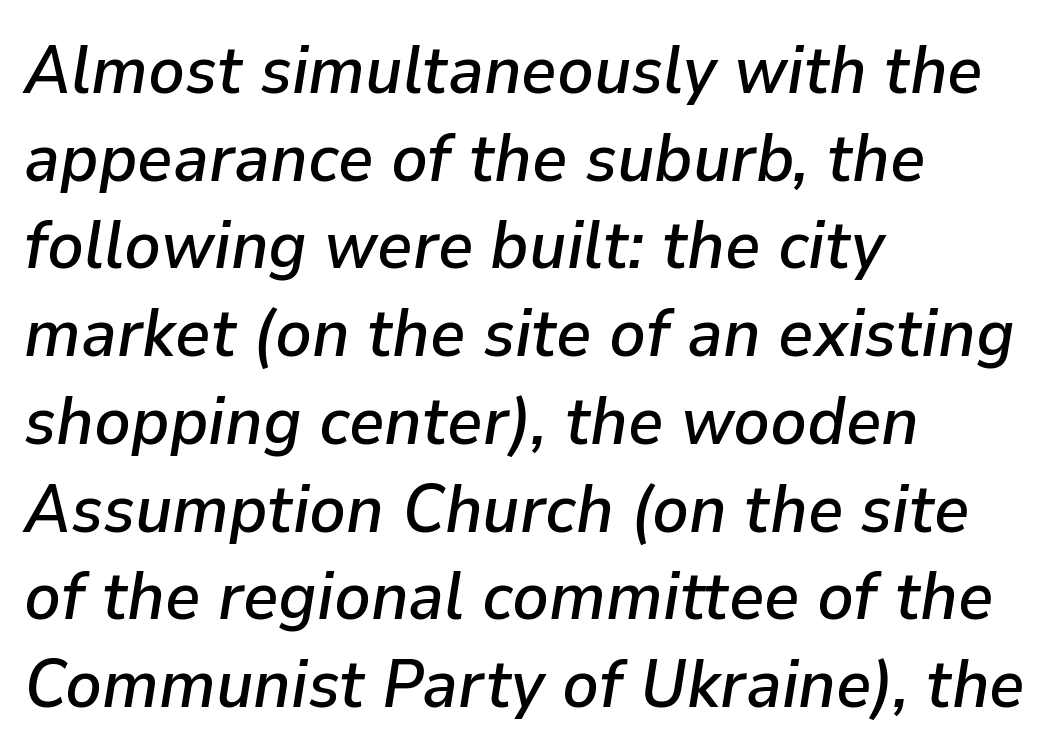
Q: Is the text italic (slanted)? A: Yes, it leans right by about 9 degrees.
Q: Is the text underlined? A: No.
Q: How is the paragraph aligned? A: Left-aligned.
Q: Is the spacing between letters normal or unusually wide? A: Normal.
Q: Is the spacing between lines tight, normal or loose? A: Normal.
Q: Width (condensed, normal, or wide)? A: Normal.
Q: Stroke contrast? A: Low.
Q: x-height? A: Medium.
Q: Monospaced? A: No.
